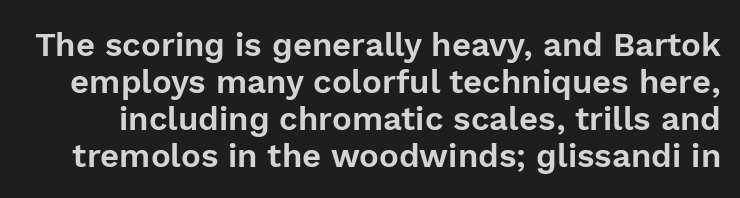
{"serif": "no", "italic": "no", "width": "normal", "x_height": "medium", "monospaced": "no", "underline": "no", "line_spacing": "tight", "line_spacing_ratio": 1.12, "letter_spacing": "normal", "letter_spacing_em": 0.0, "glyph_px": 33}
